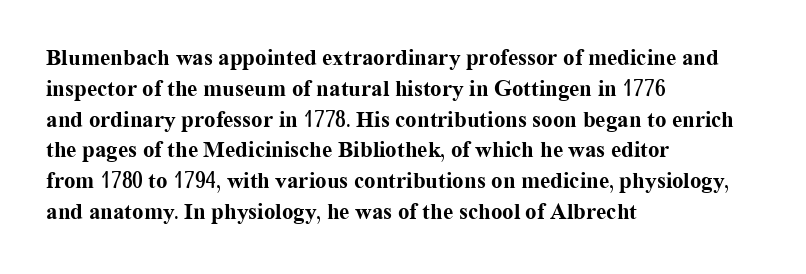
It's the straight-up-and-down kind of type. Descender tails drop into unmarked territory. Weight check: bold — yes, fully. Line beginnings align vertically; line endings do not.
